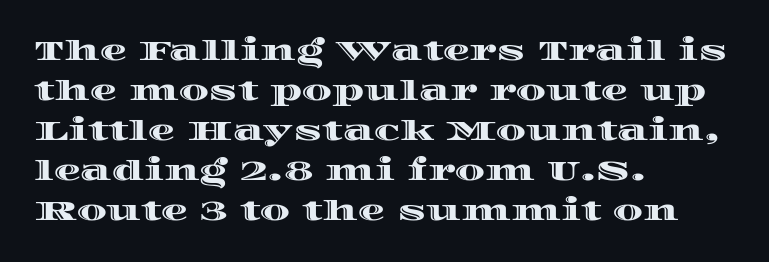
{"italic": "no", "underline": "no", "align": "left", "line_spacing": "normal", "line_spacing_ratio": 1.48, "letter_spacing": "normal", "letter_spacing_em": 0.0, "glyph_px": 27}
